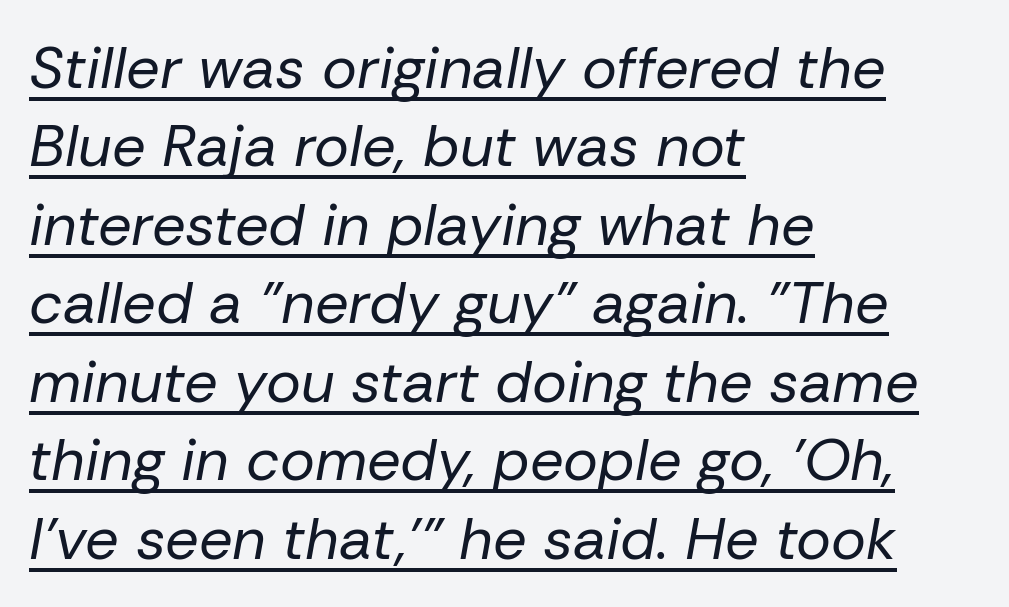
Every word sits above its own underline. Varying glyph widths throughout — classic text-font behaviour. The paragraph has a hard left edge and a soft right edge. The text carries the slant typical of an italic or oblique font. Letter spacing: default. Honestly, the row spacing looks completely unremarkable.
